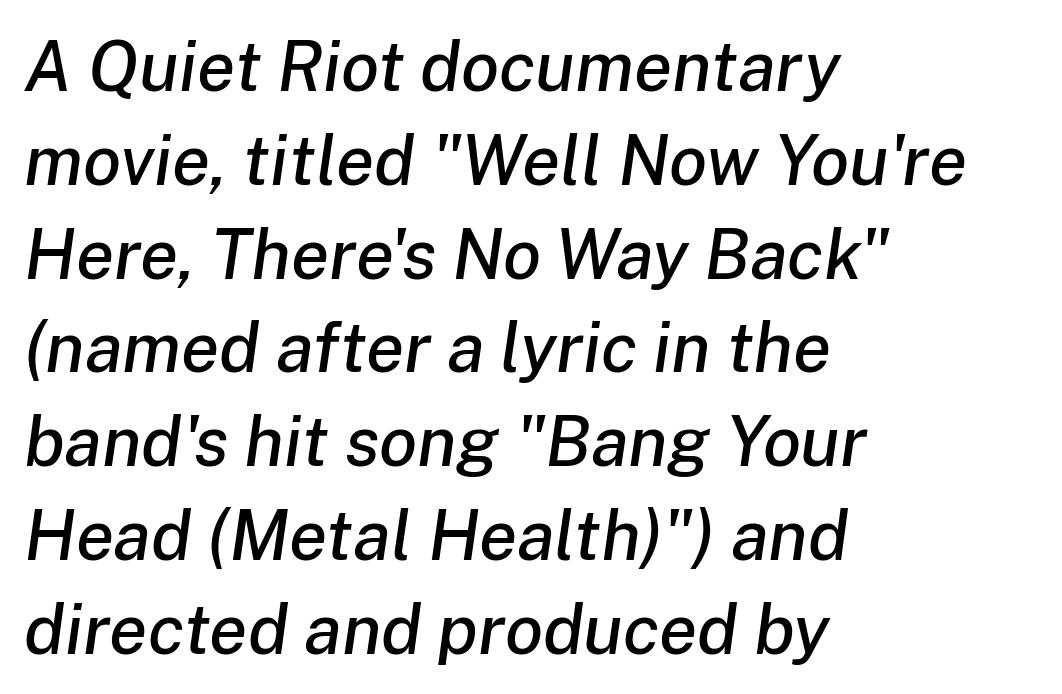
Is this a fixed-width face? No — the glyphs have proportional, varying widths. Line beginnings align vertically; line endings do not. Vertical spacing — default. The letterforms sit shoulder to shoulder at normal distance. The string is rendered with underlining switched off.
